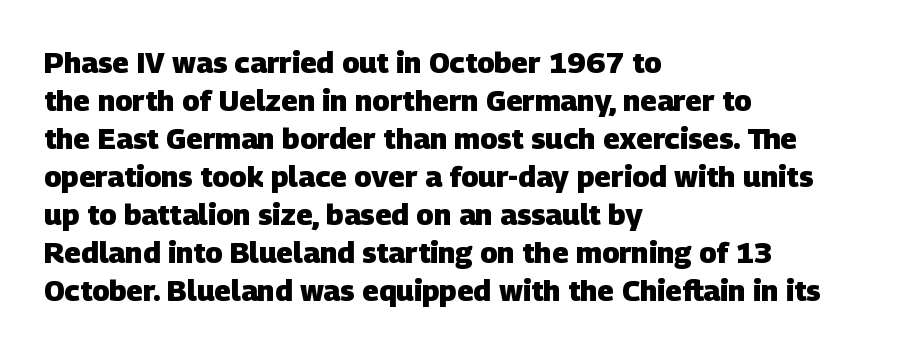
The image shows 29 px heavy sans-serif type; set left-aligned, normal line spacing (1.31x), normal letter spacing, not underlined; low stroke contrast and a large x-height.
